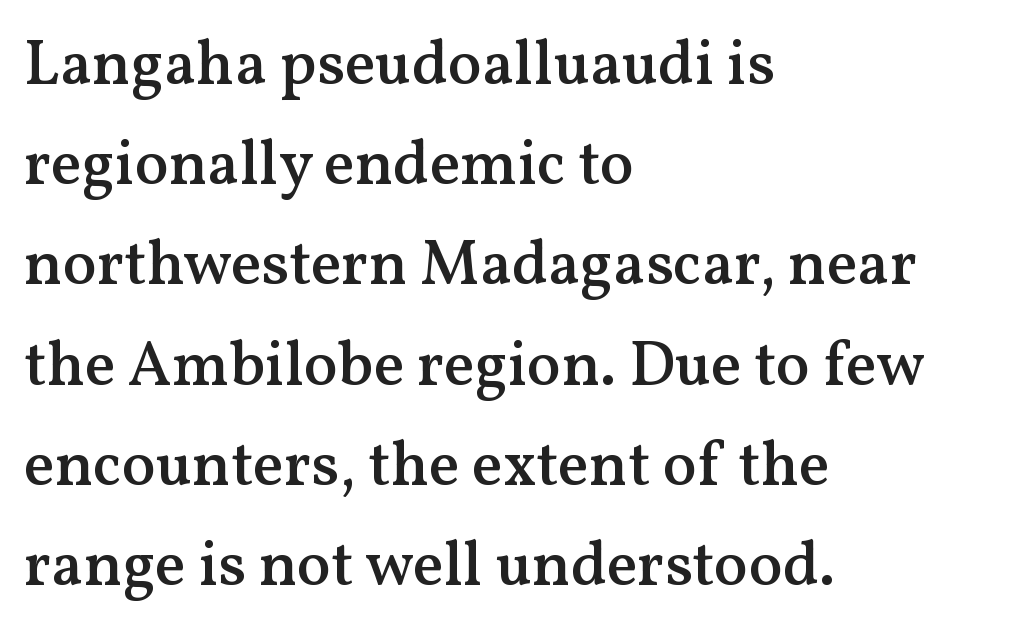
Q: Is the text bold? A: Semi-bold.
Q: Is the text italic (slanted)? A: No, it is upright.
Q: Is the typeface a serif or a sans-serif typeface? A: Serif.
Q: Is the text underlined? A: No.
Q: How is the paragraph aligned? A: Left-aligned.
Q: Is the spacing between letters normal or unusually wide? A: Normal.
Q: Is the spacing between lines tight, normal or loose? A: Normal.
Q: Width (condensed, normal, or wide)? A: Normal.
Q: Stroke contrast? A: Medium.
Q: x-height? A: Medium.
Q: Monospaced? A: No.
